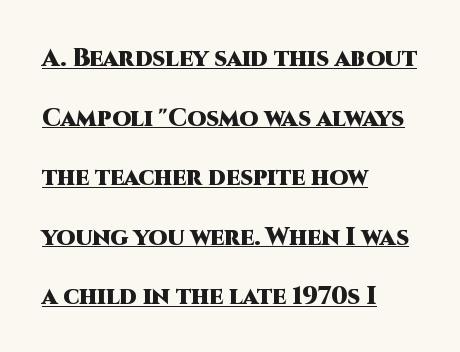
The image shows 24 px bold type, upright; set left-aligned, loose line spacing (2.48x), normal letter spacing, underlined.
